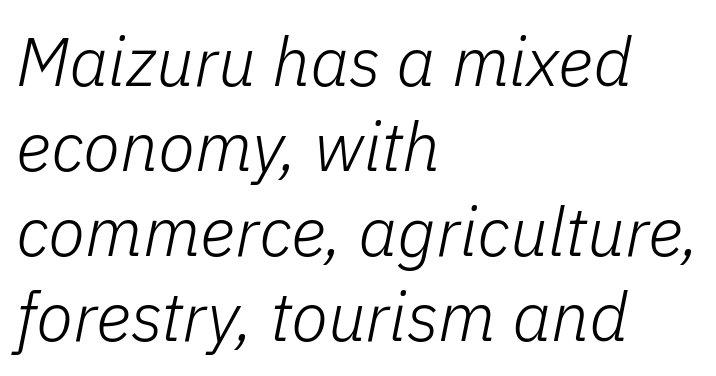
{"italic": "yes", "lean": "right", "slant_degrees": 11, "bold": "no", "weight": "light", "width": "normal", "stroke_contrast": "low", "x_height": "medium", "monospaced": "no", "underline": "no", "align": "left", "line_spacing": "normal", "line_spacing_ratio": 1.25, "letter_spacing": "normal", "letter_spacing_em": 0.0, "glyph_px": 68}
